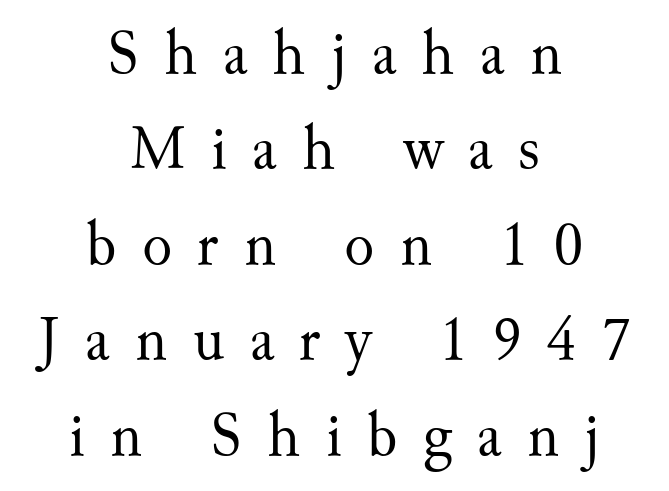
Q: Is the text bold? A: No.
Q: Is the text italic (slanted)? A: No, it is upright.
Q: Is the typeface a serif or a sans-serif typeface? A: Serif.
Q: Is the text underlined? A: No.
Q: How is the paragraph aligned? A: Centered.
Q: Is the spacing between letters normal or unusually wide? A: Unusually wide.
Q: Is the spacing between lines tight, normal or loose? A: Normal.
Q: Width (condensed, normal, or wide)? A: Normal.
Q: Stroke contrast? A: Medium.
Q: x-height? A: Small.
Q: Monospaced? A: No.
